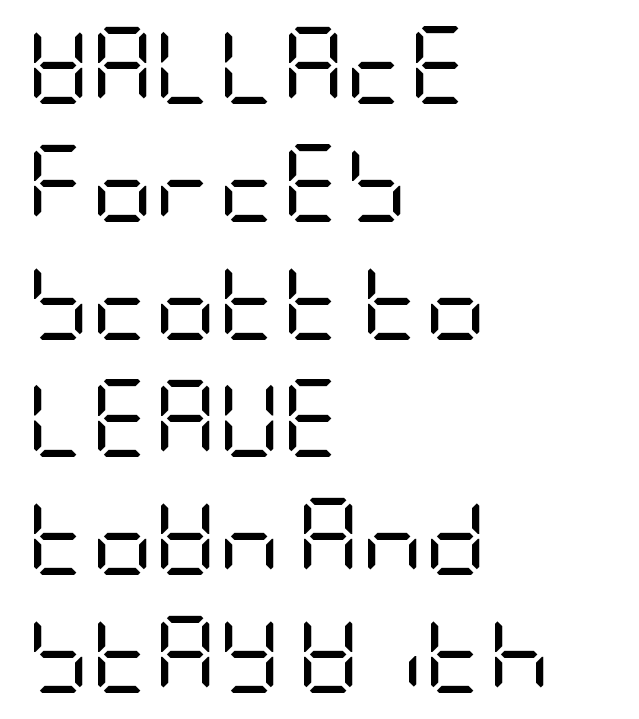
{"serif": "no", "italic": "no", "bold": "no", "weight": "regular", "width": "condensed", "stroke_contrast": "low", "x_height": "large", "underline": "no", "align": "left", "line_spacing": "normal", "line_spacing_ratio": 1.51, "letter_spacing": "normal", "letter_spacing_em": 0.0, "glyph_px": 78}
